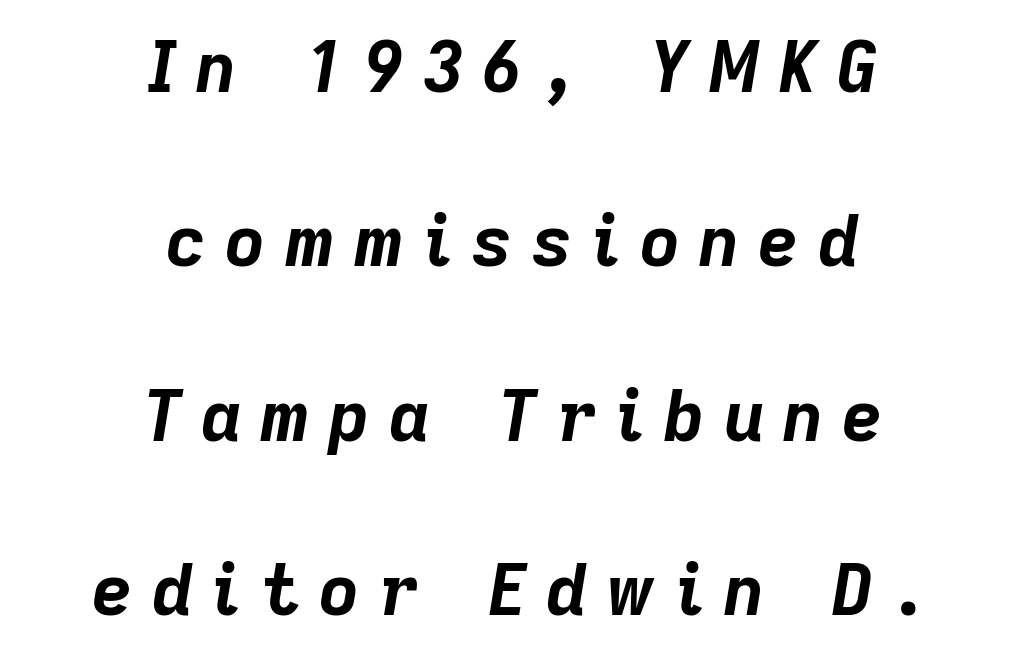
{"italic": "yes", "lean": "right", "slant_degrees": 9, "bold": "yes", "weight": "bold", "width": "normal", "stroke_contrast": "low", "x_height": "medium", "monospaced": "no", "underline": "no", "align": "center", "line_spacing": "loose", "line_spacing_ratio": 2.49, "letter_spacing": "wide", "letter_spacing_em": 0.27, "glyph_px": 70}
